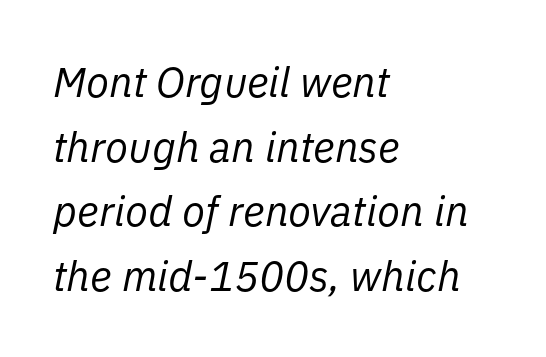
Q: Is the text bold? A: No.
Q: Is the text italic (slanted)? A: Yes, it leans right by about 11 degrees.
Q: Is the text underlined? A: No.
Q: How is the paragraph aligned? A: Left-aligned.
Q: Is the spacing between letters normal or unusually wide? A: Normal.
Q: Is the spacing between lines tight, normal or loose? A: Normal.
Q: Width (condensed, normal, or wide)? A: Normal.
Q: Stroke contrast? A: Low.
Q: x-height? A: Medium.
Q: Monospaced? A: No.
